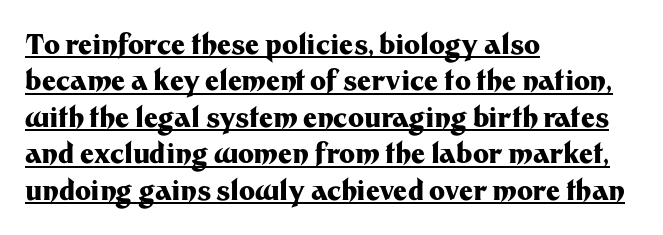
{"italic": "no", "bold": "yes", "underline": "yes", "align": "left", "line_spacing": "normal", "line_spacing_ratio": 1.35, "letter_spacing": "normal", "letter_spacing_em": 0.0, "glyph_px": 27}
